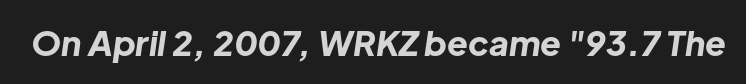
Honestly, the letter spacing is just normal — you wouldn't notice it. The passage shown is emphatically bold. Beneath every word, the page is bare. It's the slanting kind of type.
